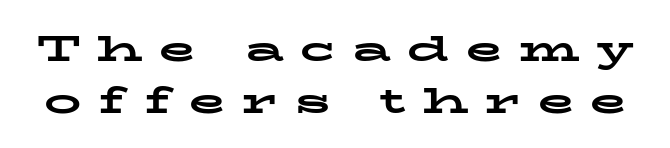
{"serif": "yes", "italic": "no", "bold": "yes", "weight": "bold", "width": "wide", "stroke_contrast": "low", "x_height": "medium", "monospaced": "no", "underline": "no", "line_spacing": "normal", "line_spacing_ratio": 1.4, "letter_spacing": "wide", "letter_spacing_em": 0.45, "glyph_px": 37}
